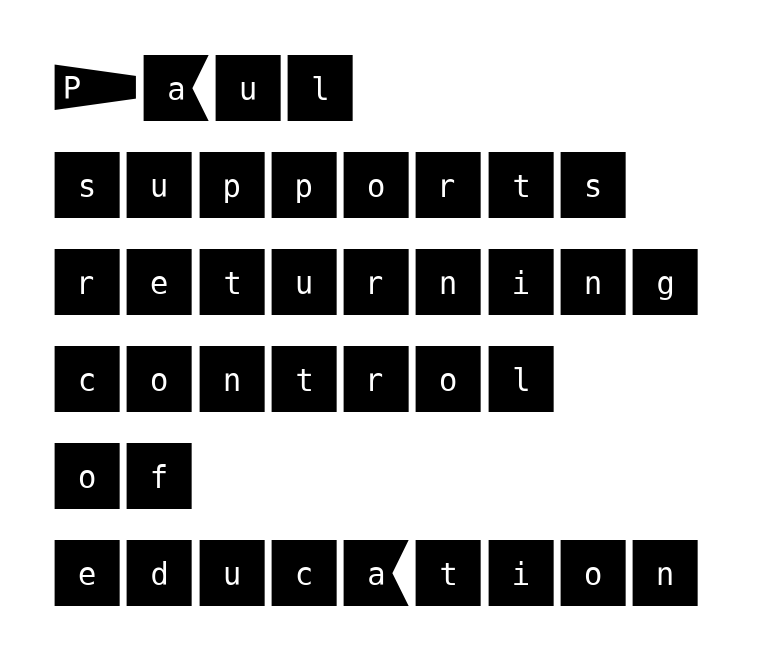
{"serif": "no", "italic": "no", "width": "normal", "stroke_contrast": "medium", "x_height": "large", "underline": "no", "align": "left", "line_spacing": "normal", "line_spacing_ratio": 1.31, "letter_spacing": "normal", "letter_spacing_em": 0.0, "glyph_px": 74}
